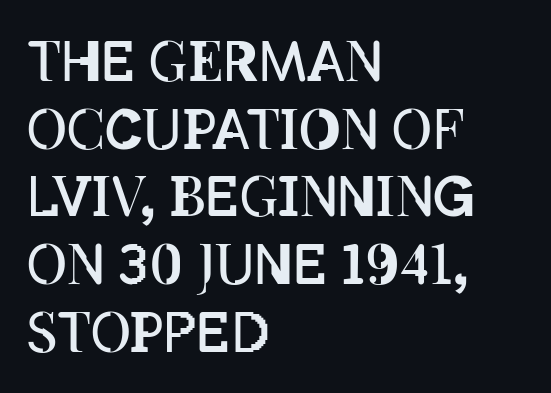
{"italic": "no", "bold": "no", "weight": "regular", "width": "condensed", "stroke_contrast": "low", "x_height": "large", "monospaced": "no", "underline": "no", "align": "left", "line_spacing_ratio": 1.23, "letter_spacing": "normal", "letter_spacing_em": 0.0, "glyph_px": 55}
